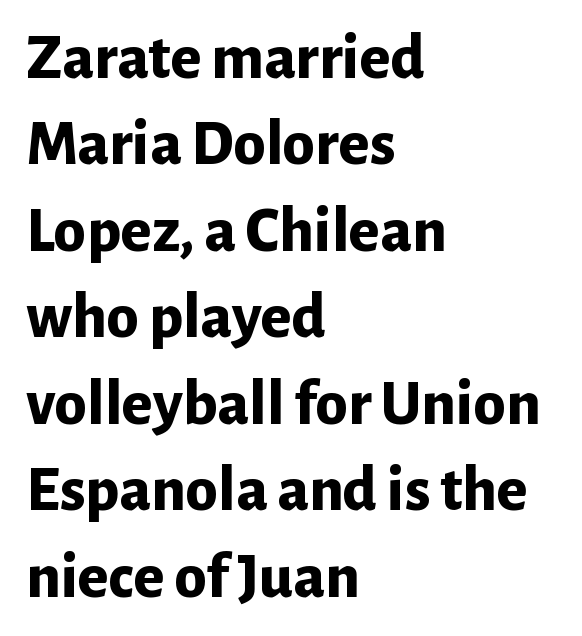
The image shows 65 px bold sans-serif type, upright; set left-aligned, normal line spacing (1.33x), normal letter spacing, not underlined; low stroke contrast and a medium x-height.
